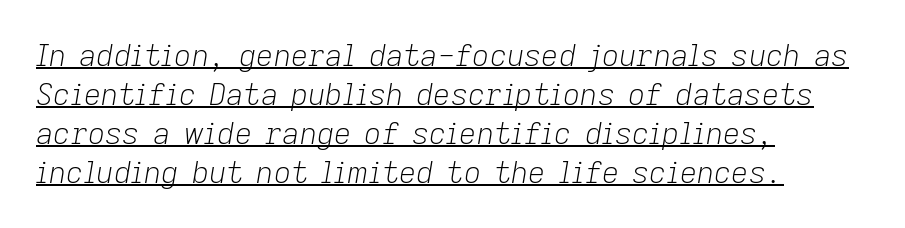
The image shows 30 px light type, italic (leaning right); set left-aligned, normal line spacing (1.3x), normal letter spacing, underlined; low stroke contrast and a medium x-height.
